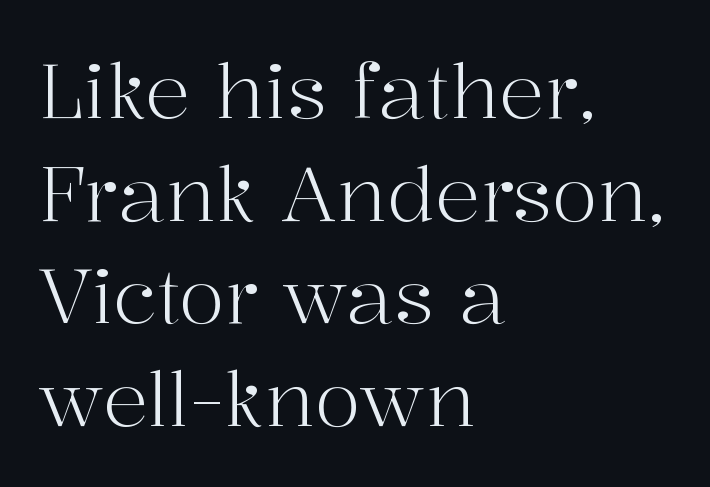
Q: Is the text bold? A: No.
Q: Is the text italic (slanted)? A: No, it is upright.
Q: Is the typeface a serif or a sans-serif typeface? A: Serif.
Q: Is the text underlined? A: No.
Q: How is the paragraph aligned? A: Left-aligned.
Q: Is the spacing between letters normal or unusually wide? A: Normal.
Q: Is the spacing between lines tight, normal or loose? A: Normal.
Q: Width (condensed, normal, or wide)? A: Normal.
Q: Stroke contrast? A: High.
Q: x-height? A: Medium.
Q: Monospaced? A: No.
